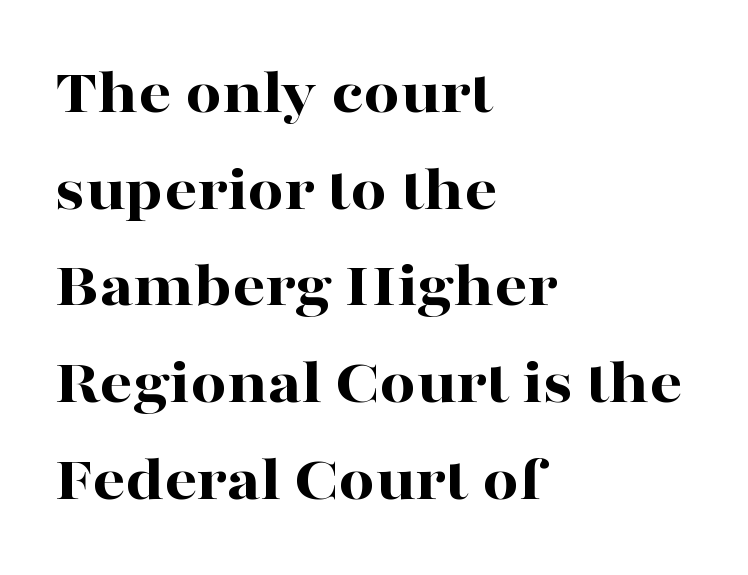
Varying glyph widths throughout — classic text-font behaviour. There is no visible air inserted between adjacent glyphs. The letters stand straight up with perfectly vertical stems. I'd call this a serif setting — the letters wear small feet. Has an underline been added? It has not.
